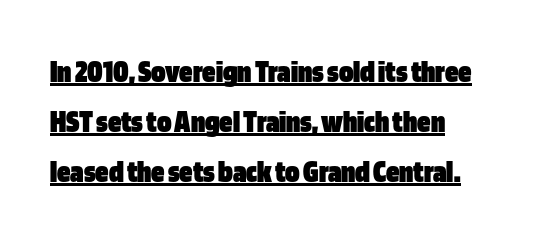
{"serif": "no", "italic": "no", "bold": "yes", "weight": "heavy", "width": "condensed", "stroke_contrast": "low", "x_height": "large", "monospaced": "no", "underline": "yes", "align": "left", "line_spacing": "normal", "line_spacing_ratio": 1.51, "letter_spacing": "normal", "letter_spacing_em": 0.0, "glyph_px": 33}
